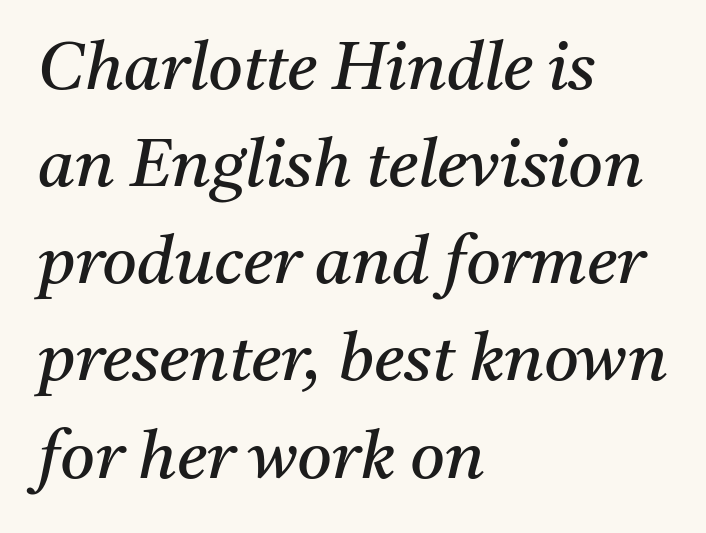
{"serif": "yes", "italic": "yes", "lean": "right", "slant_degrees": 11, "bold": "no", "weight": "regular", "width": "normal", "stroke_contrast": "medium", "x_height": "medium", "monospaced": "no", "underline": "no", "align": "left", "line_spacing": "normal", "line_spacing_ratio": 1.45, "letter_spacing": "normal", "letter_spacing_em": 0.0, "glyph_px": 67}
